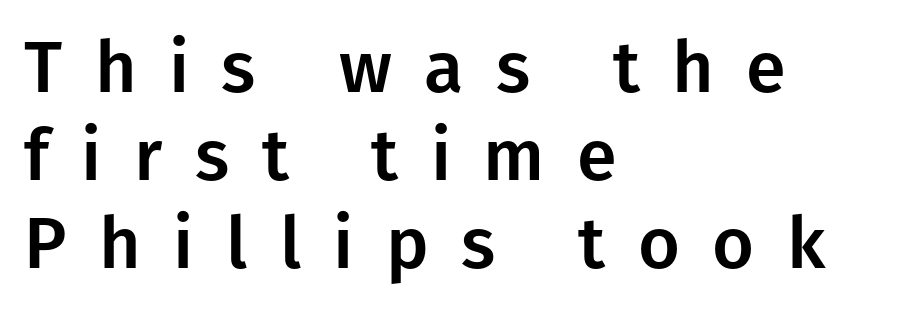
The image shows 72 px sans-serif type, upright; set left-aligned, line spacing 1.22x, unusually wide letter spacing (+0.45 em), not underlined; low stroke contrast and a medium x-height.
